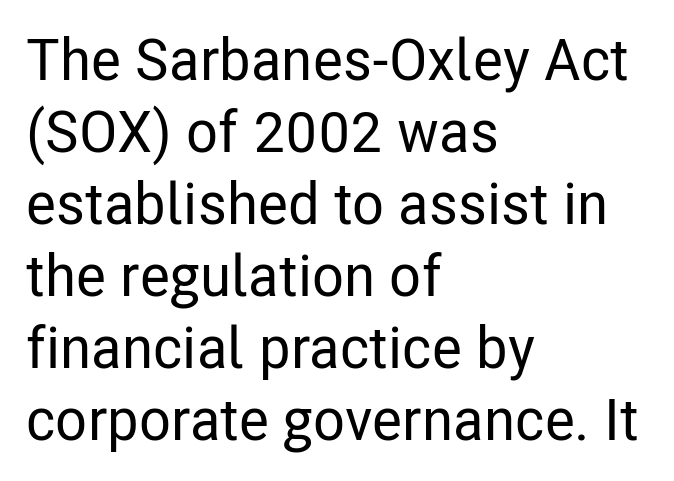
This sample has the flowing, uneven cadence of proportional lettering. Style check: upright. Horizontally, the lines are justified to the leading edge only. I'd call this a sans setting — the letters go barefoot.
